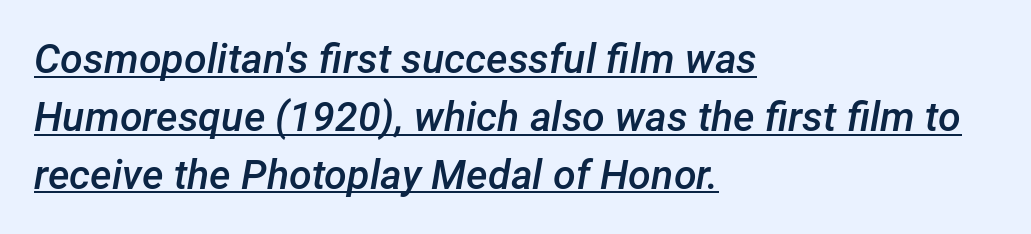
Look at the tracking — it's just the regular setting, nothing added. Character widths vary here, with narrow letters taking less room than wide ones. Leftover space on each line is placed entirely after the last word. Moderately thickened strokes mark this as semibold type.
